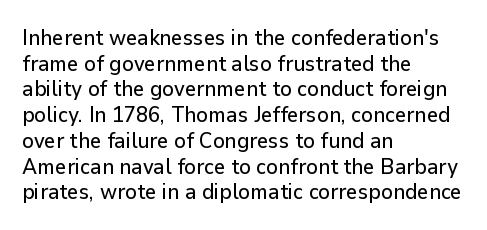
Honestly, there is no underline to notice here at all. How are the letters spaced? Ordinarily, with no added tracking. A typesetter would mark this as roman, not italic. Reading down the block, your eye returns to a fixed left position each line.
